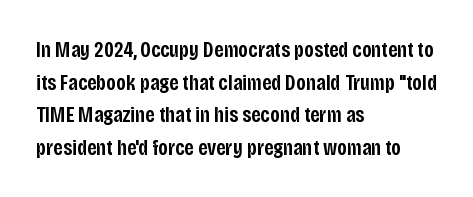
The image shows 22 px text type, upright; set left-aligned, normal line spacing (1.48x), normal letter spacing, not underlined.
